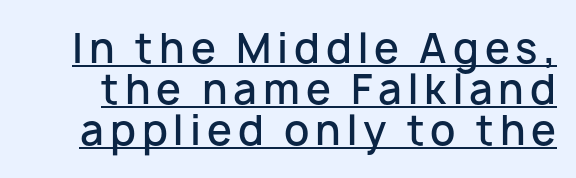
{"serif": "no", "italic": "no", "bold": "semi", "weight": "semibold", "width": "normal", "stroke_contrast": "low", "x_height": "medium", "monospaced": "no", "underline": "yes", "line_spacing": "tight", "line_spacing_ratio": 1.02, "glyph_px": 40}
